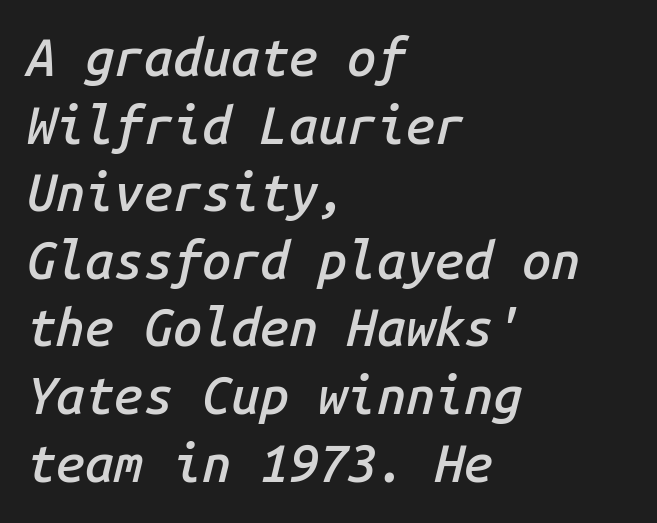
When letters slant like this, we call the style italic. If you measured baseline to baseline, you'd find a middling distance. Is the letter spacing exaggerated? No — it looks like the ordinary default. The rag falls on the right side of this text block. Is this a fixed-width face? Yes — each glyph sits in an identical cell. The space beneath each line is pristine and unruled.
